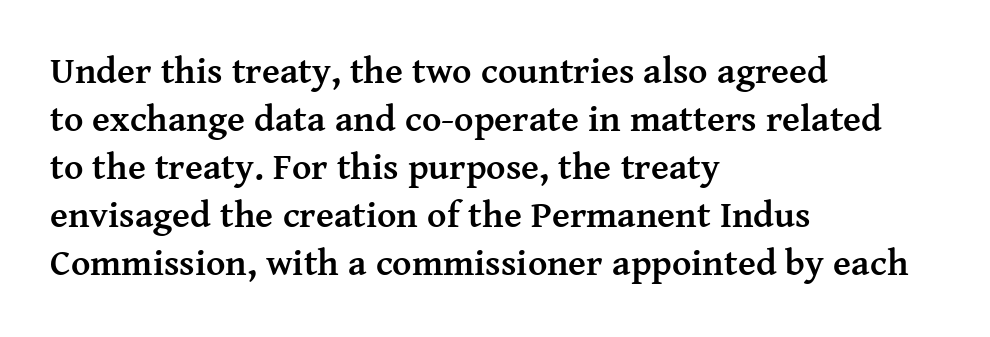
{"serif": "yes", "italic": "no", "bold": "yes", "weight": "semibold", "width": "normal", "stroke_contrast": "medium", "x_height": "medium", "monospaced": "no", "underline": "no", "align": "left", "line_spacing": "normal", "line_spacing_ratio": 1.3, "letter_spacing": "normal", "letter_spacing_em": 0.0, "glyph_px": 37}
